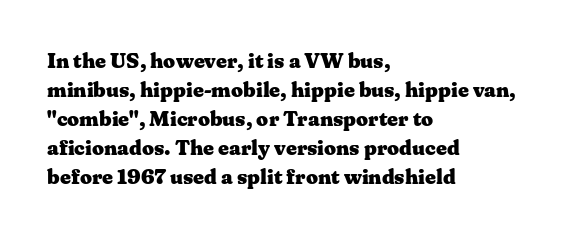
The image shows 21 px bold type, upright; set left-aligned, normal line spacing (1.38x), normal letter spacing, not underlined.
